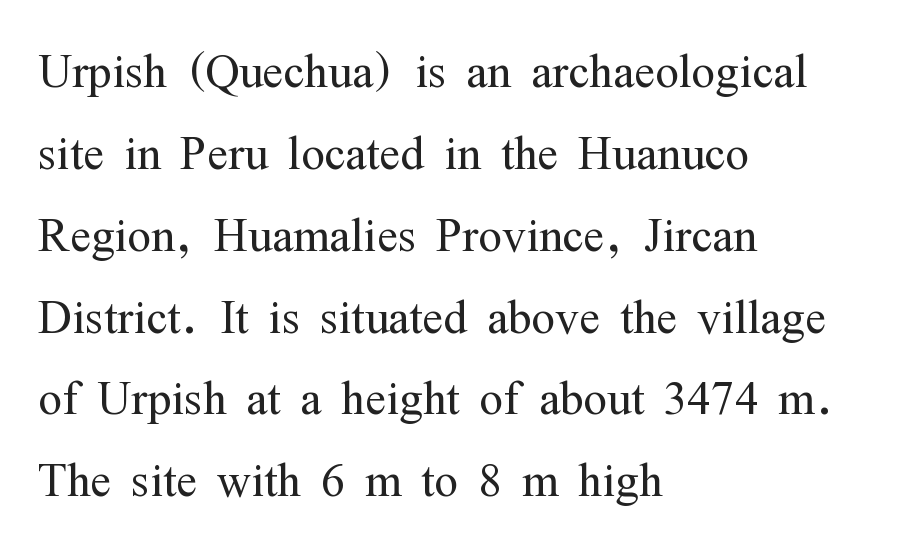
The image shows 62 px light, condensed serif type, upright; set left-aligned, normal line spacing (1.32x), normal letter spacing, not underlined; medium stroke contrast and a medium x-height.
